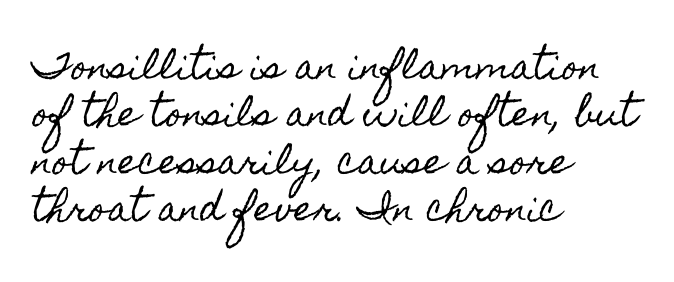
Q: Is the text italic (slanted)? A: Yes.
Q: Is the text underlined? A: No.
Q: How is the paragraph aligned? A: Left-aligned.
Q: Is the spacing between letters normal or unusually wide? A: Normal.
Q: Is the spacing between lines tight, normal or loose? A: Normal.
Q: Width (condensed, normal, or wide)? A: Condensed.
Q: x-height? A: Small.
Q: Monospaced? A: No.
